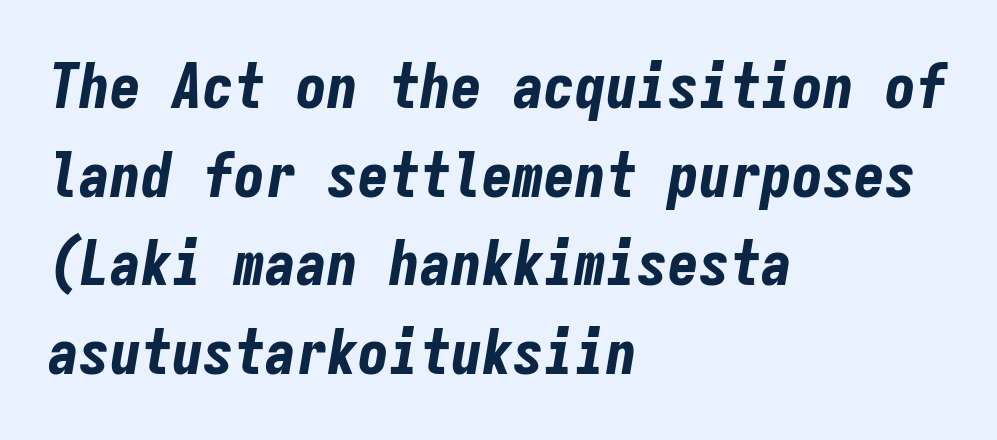
{"italic": "yes", "lean": "right", "slant_degrees": 9, "bold": "yes", "weight": "bold", "width": "condensed", "stroke_contrast": "low", "x_height": "medium", "monospaced": "yes", "underline": "no", "align": "left", "line_spacing": "normal", "line_spacing_ratio": 1.43, "letter_spacing": "normal", "letter_spacing_em": 0.0, "glyph_px": 62}
